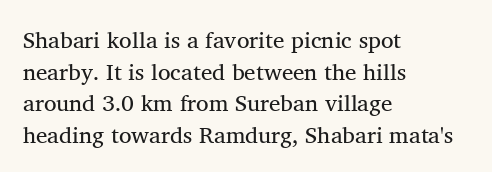
The image shows 23 px text type; set left-aligned, normal line spacing (1.37x), normal letter spacing, not underlined.
